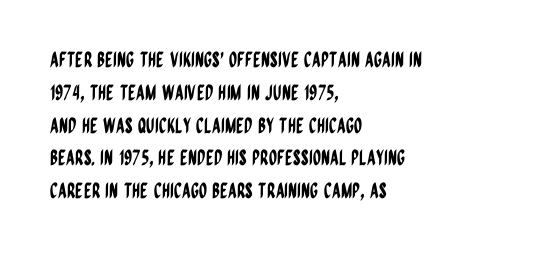
Q: Is the text italic (slanted)? A: No, it is upright.
Q: Is the text underlined? A: No.
Q: How is the paragraph aligned? A: Left-aligned.
Q: Is the spacing between letters normal or unusually wide? A: Normal.
Q: Is the spacing between lines tight, normal or loose? A: Normal.
